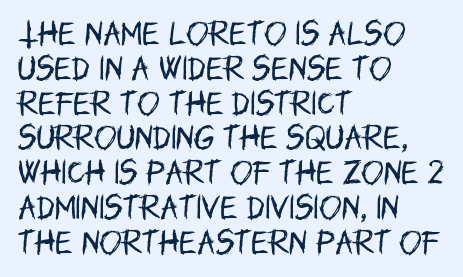
The image shows 27 px text type, upright; set left-aligned, normal line spacing (1.29x), normal letter spacing, not underlined.
